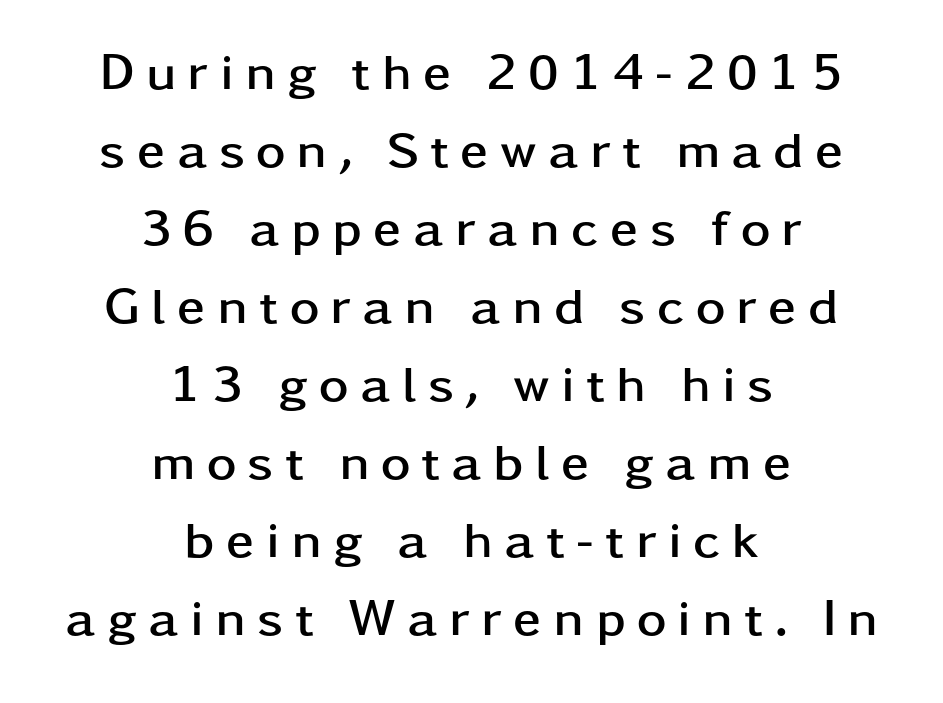
The image shows 51 px semibold, wide sans-serif type, upright; set centered, normal line spacing (1.53x), unusually wide letter spacing (+0.22 em), not underlined; low stroke contrast and a medium x-height.
